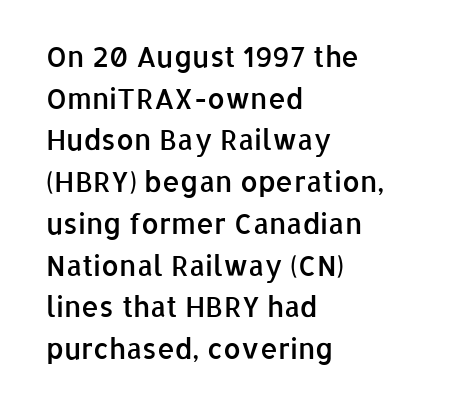
Is the type bold? Partly — it's a semibold, heavier than regular but not fully bold. Glance below the letters and you will spot only blank space. These lines keep a tight, regular rhythm from letter to letter. Do the characters align in a grid? No, the font is proportional. Observe the absence of serifs on each vertical stroke in this sample.
